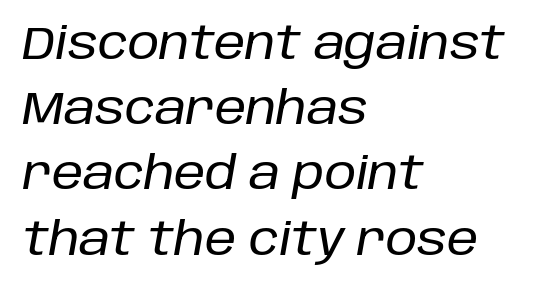
{"italic": "yes", "lean": "right", "slant_degrees": 10, "width": "normal", "stroke_contrast": "low", "x_height": "large", "monospaced": "no", "underline": "no", "align": "left", "line_spacing": "normal", "line_spacing_ratio": 1.45, "letter_spacing": "normal", "letter_spacing_em": 0.0, "glyph_px": 45}
